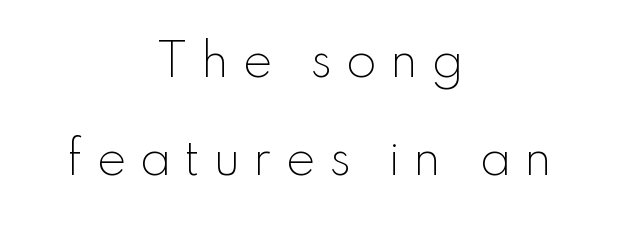
The image shows 45 px light sans-serif type, upright; set centered, loose line spacing (2.17x), unusually wide letter spacing (+0.29 em), not underlined; low stroke contrast and a small x-height.
